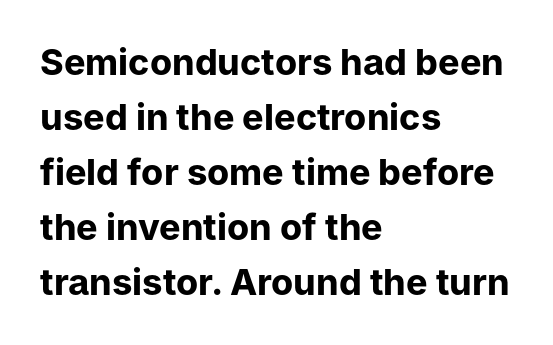
The image shows 36 px bold sans-serif type, upright; set left-aligned, normal line spacing (1.53x), normal letter spacing, not underlined; low stroke contrast and a medium x-height.
